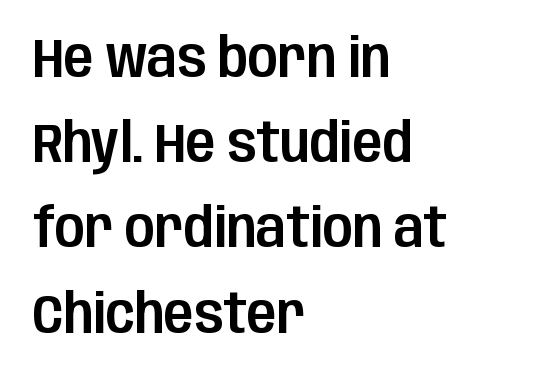
{"serif": "no", "italic": "no", "width": "condensed", "stroke_contrast": "low", "x_height": "large", "monospaced": "no", "underline": "no", "align": "left", "line_spacing": "normal", "line_spacing_ratio": 1.55, "letter_spacing": "normal", "letter_spacing_em": 0.0, "glyph_px": 55}
